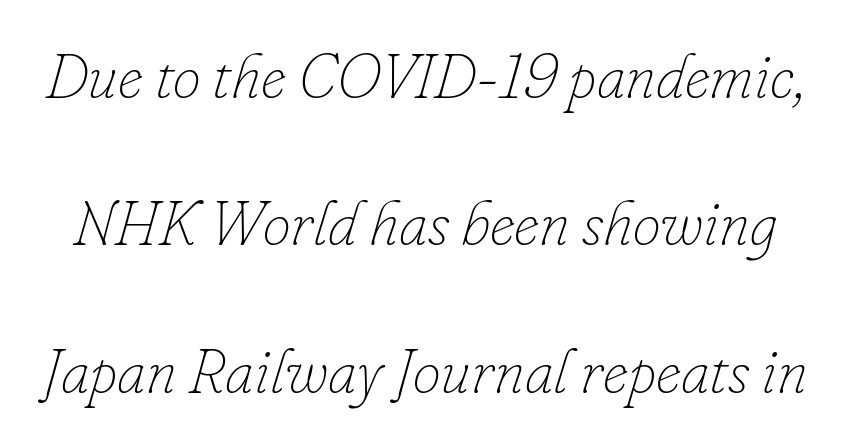
Letters have the restrained weight of plain body copy at most. No word sits above an underline. An italicized treatment has been applied to the whole sample. These lines are rendered in a variable-pitch font.
